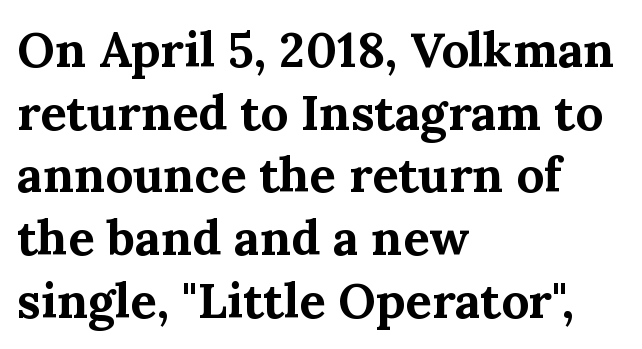
Q: Is the text bold? A: Yes.
Q: Is the text italic (slanted)? A: No, it is upright.
Q: Is the typeface a serif or a sans-serif typeface? A: Serif.
Q: Is the text underlined? A: No.
Q: How is the paragraph aligned? A: Left-aligned.
Q: Is the spacing between letters normal or unusually wide? A: Normal.
Q: Is the spacing between lines tight, normal or loose? A: Normal.
Q: Width (condensed, normal, or wide)? A: Normal.
Q: Stroke contrast? A: Medium.
Q: x-height? A: Medium.
Q: Monospaced? A: No.
